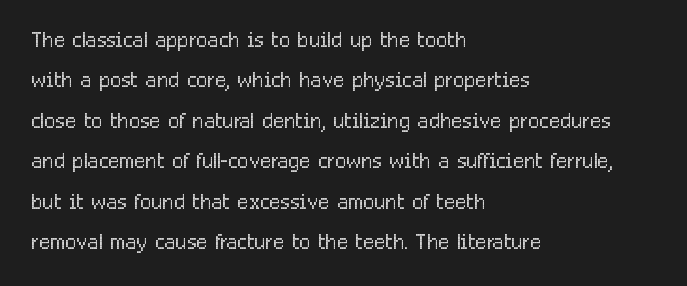
To sum up the face: it is a sans, with no serifs. Layout note: lines flush left. Quick note: interline space is typical. Character widths vary here, with narrow letters taking less room than wide ones. Students, note that the glyphs here touch the page at normal intervals.
